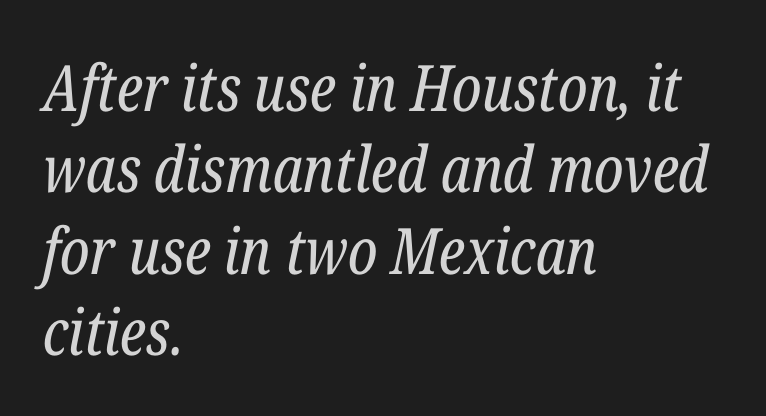
Q: Is the text bold? A: No.
Q: Is the text italic (slanted)? A: Yes, it leans right by about 12 degrees.
Q: Is the typeface a serif or a sans-serif typeface? A: Serif.
Q: Is the text underlined? A: No.
Q: How is the paragraph aligned? A: Left-aligned.
Q: Is the spacing between letters normal or unusually wide? A: Normal.
Q: Is the spacing between lines tight, normal or loose? A: Normal.
Q: Width (condensed, normal, or wide)? A: Condensed.
Q: Stroke contrast? A: Low.
Q: x-height? A: Medium.
Q: Monospaced? A: No.
